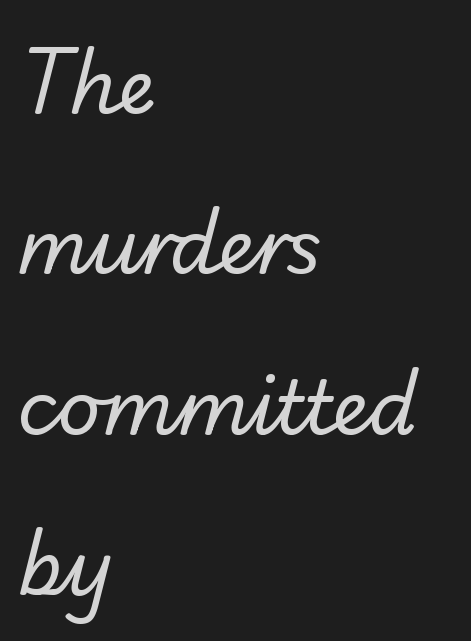
The image shows 75 px regular-weight sans-serif type; set left-aligned, loose line spacing (2.14x), normal letter spacing, not underlined; low stroke contrast and a small x-height.
